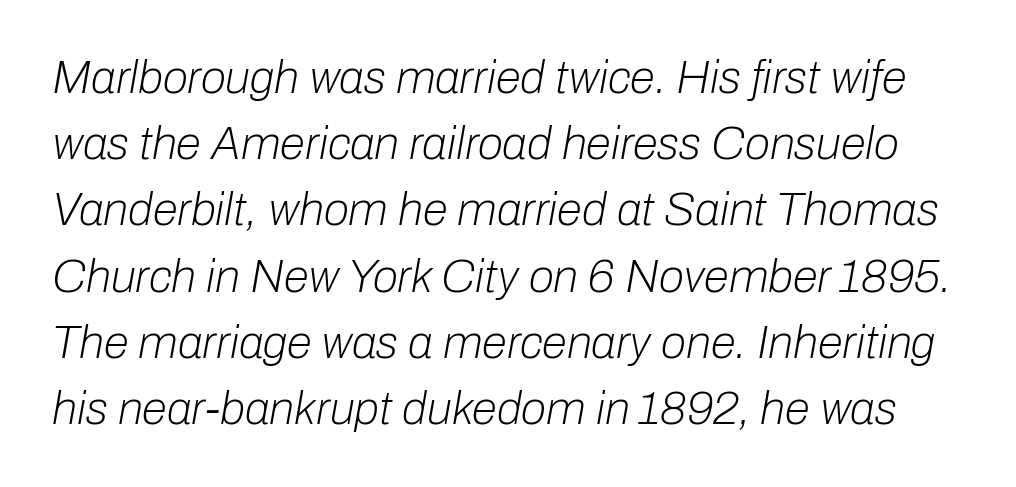
The image shows 46 px light type, italic (leaning right); set normal line spacing (1.44x), normal letter spacing, not underlined; low stroke contrast and a medium x-height.
